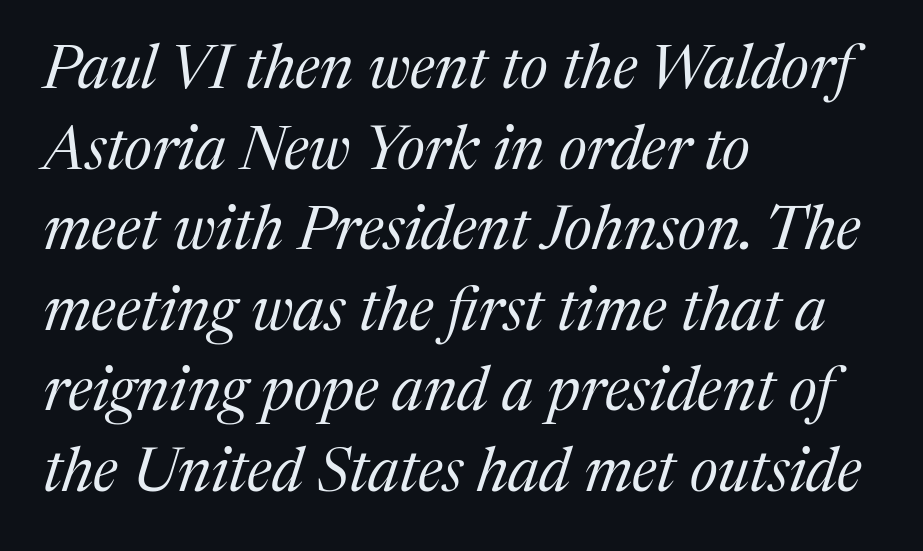
The image shows 61 px regular-weight serif type, italic (leaning right); set left-aligned, normal line spacing (1.32x), normal letter spacing, not underlined; medium stroke contrast and a medium x-height.
